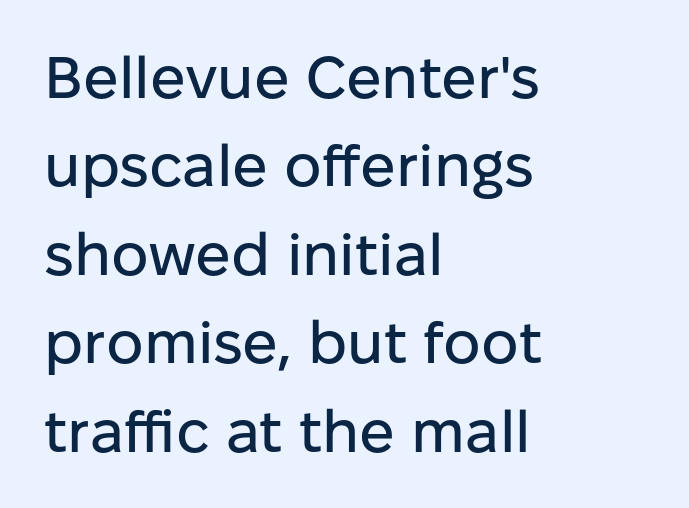
Q: Is the text italic (slanted)? A: No, it is upright.
Q: Is the typeface a serif or a sans-serif typeface? A: Sans-serif.
Q: Is the text underlined? A: No.
Q: How is the paragraph aligned? A: Left-aligned.
Q: Is the spacing between letters normal or unusually wide? A: Normal.
Q: Is the spacing between lines tight, normal or loose? A: Normal.
Q: Width (condensed, normal, or wide)? A: Normal.
Q: Stroke contrast? A: Low.
Q: x-height? A: Medium.
Q: Monospaced? A: No.
